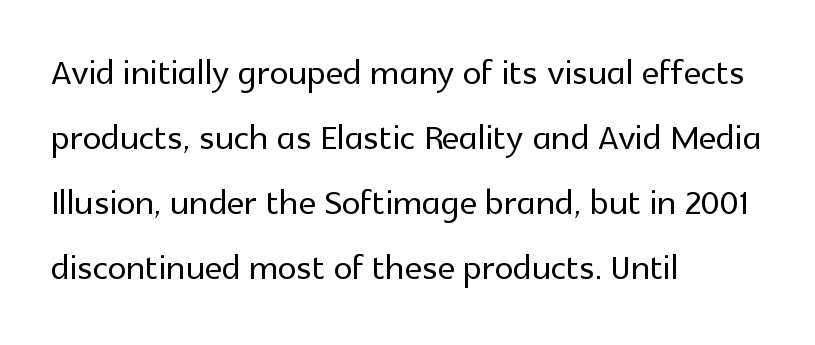
{"serif": "no", "italic": "no", "width": "normal", "x_height": "medium", "monospaced": "no", "underline": "no", "align": "left", "line_spacing": "normal", "line_spacing_ratio": 1.38, "letter_spacing": "normal", "letter_spacing_em": 0.0, "glyph_px": 47}
